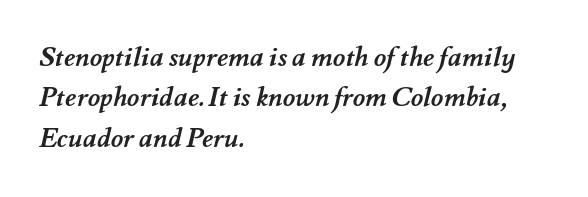
Characters follow at the spacing the type designer built in. The glyphs have the mass of a bold cut. Compared with typical paragraphs, the rows here are spaced about the same. Letters rest on an invisible, unmarked baseline. Short and long lines alike share a common starting point at left.
